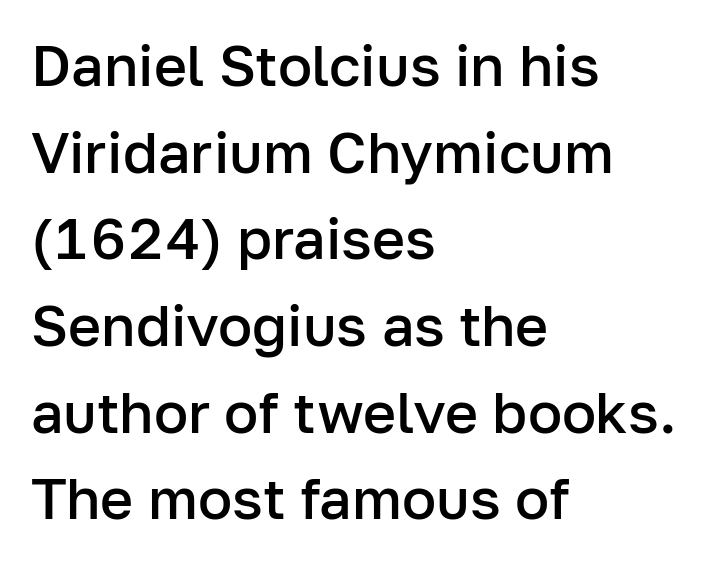
{"serif": "no", "italic": "no", "bold": "semi", "weight": "semibold", "width": "normal", "stroke_contrast": "low", "x_height": "medium", "monospaced": "no", "underline": "no", "align": "left", "line_spacing": "normal", "line_spacing_ratio": 1.52, "letter_spacing": "normal", "letter_spacing_em": 0.0, "glyph_px": 57}
